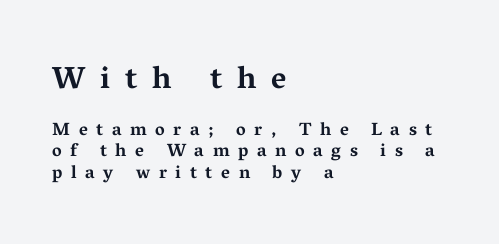
The face used here appears at its bigger size in the upper chunk. The letters stand upright; this is a roman face. Where is the straight margin? On the left. The strip under each line holds only bare page. The glyphs in this specimen are seriffed. The passage shown is typed in a proportional face where columns would drift.
